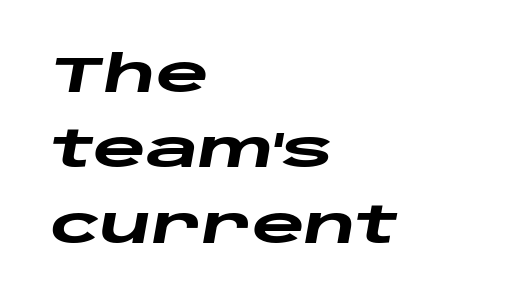
{"italic": "yes", "lean": "right", "slant_degrees": 10, "bold": "yes", "weight": "heavy", "width": "wide", "stroke_contrast": "low", "x_height": "large", "monospaced": "no", "underline": "no", "align": "left", "line_spacing": "normal", "line_spacing_ratio": 1.48, "letter_spacing": "normal", "letter_spacing_em": 0.0, "glyph_px": 51}
